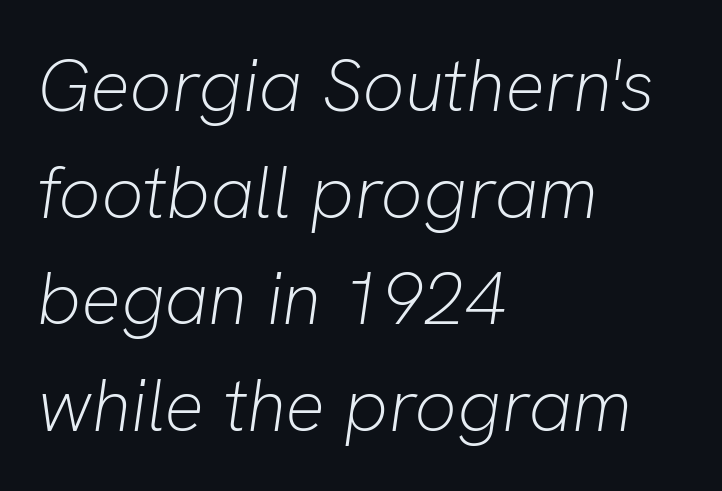
The image shows 74 px light type, italic (leaning right); set left-aligned, normal line spacing (1.44x), normal letter spacing, not underlined; low stroke contrast and a medium x-height.
